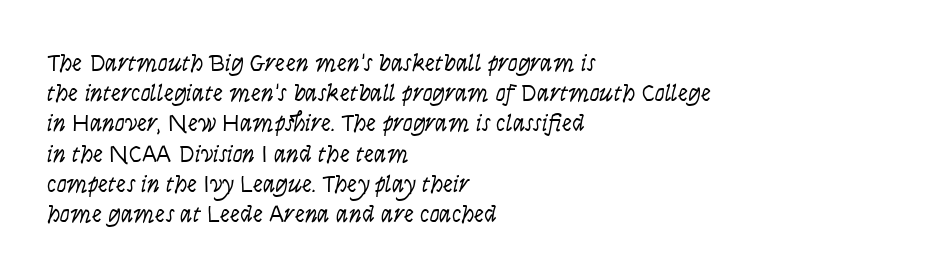
The lines are quadded left. Observe the lean: these are italic letterforms. Nobody touched the tracking dial on this one. Stems here are at most as thick as an everyday book face.
